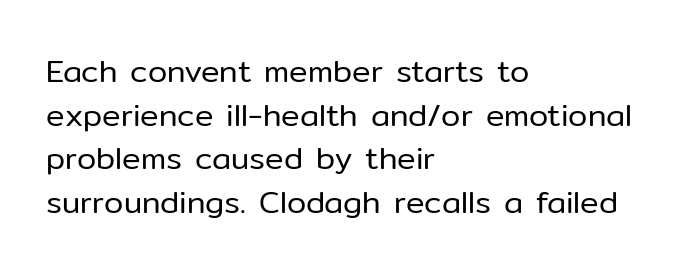
Q: Is the text bold? A: No.
Q: Is the text italic (slanted)? A: No, it is upright.
Q: Is the typeface a serif or a sans-serif typeface? A: Sans-serif.
Q: Is the text underlined? A: No.
Q: How is the paragraph aligned? A: Left-aligned.
Q: Is the spacing between letters normal or unusually wide? A: Normal.
Q: Is the spacing between lines tight, normal or loose? A: Normal.
Q: Width (condensed, normal, or wide)? A: Normal.
Q: Stroke contrast? A: Low.
Q: x-height? A: Medium.
Q: Monospaced? A: No.
